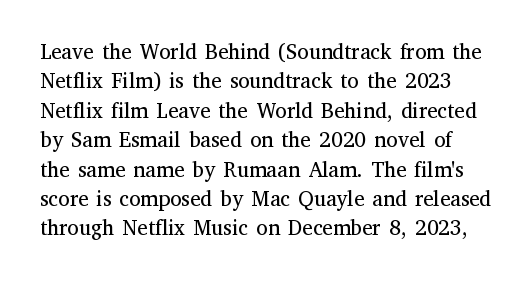
The image shows 21 px text type, upright; set normal line spacing (1.4x), normal letter spacing, not underlined.
